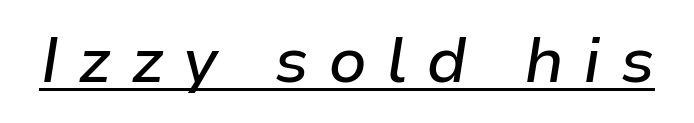
{"italic": "yes", "lean": "right", "slant_degrees": 9, "width": "normal", "stroke_contrast": "low", "x_height": "medium", "monospaced": "no", "underline": "yes", "letter_spacing": "wide", "letter_spacing_em": 0.3, "glyph_px": 63}
